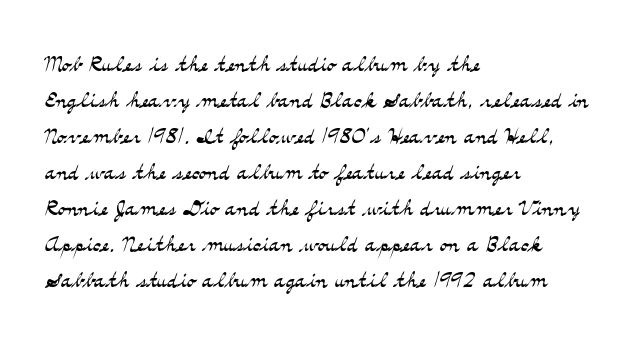
Q: Is the text bold? A: No.
Q: Is the text italic (slanted)? A: Yes.
Q: Is the typeface a serif or a sans-serif typeface? A: Serif.
Q: Is the text underlined? A: No.
Q: How is the paragraph aligned? A: Left-aligned.
Q: Is the spacing between letters normal or unusually wide? A: Normal.
Q: Width (condensed, normal, or wide)? A: Wide.
Q: Stroke contrast? A: Medium.
Q: x-height? A: Small.
Q: Monospaced? A: No.
